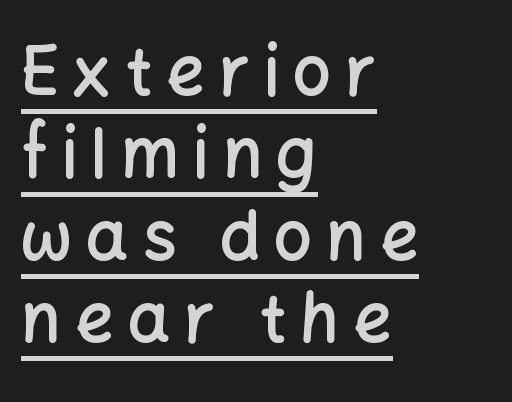
The image shows 67 px semibold sans-serif type, upright; set left-aligned, line spacing 1.23x, unusually wide letter spacing (+0.21 em), underlined; low stroke contrast and a medium x-height.
